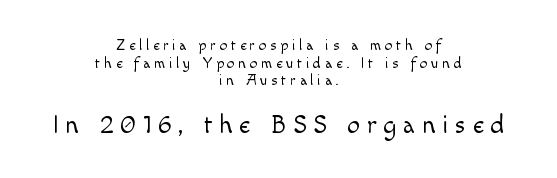
{"italic": "no", "bold": "no", "underline": "no", "align": "center", "line_spacing_ratio": 1.17, "letter_spacing": "wide", "letter_spacing_em": 0.25, "larger_block": "second", "size_ratio": 1.73, "glyph_px": 26}
